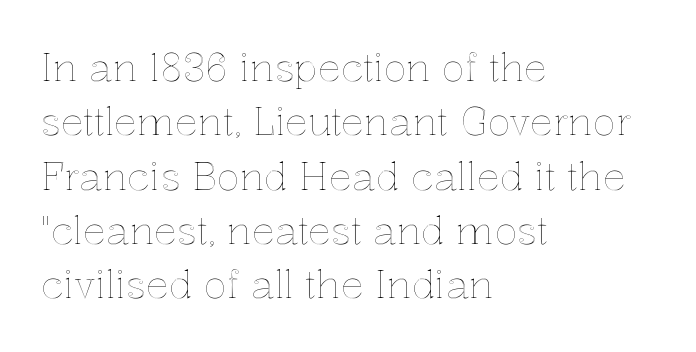
There is no visible air inserted between adjacent glyphs. Each line starts at the same left margin while the right side varies. Horizontal bands of white between lines are of average thickness. Just letters on the line, the space beneath them empty. Posture: vertical. The letters advance in unequal steps, a hallmark of proportional type.
